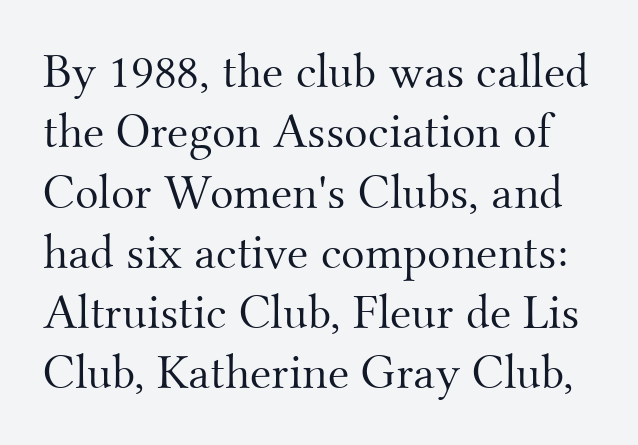
The image shows 49 px light serif type, upright; set line spacing 1.23x, normal letter spacing, not underlined; medium stroke contrast and a small x-height.
